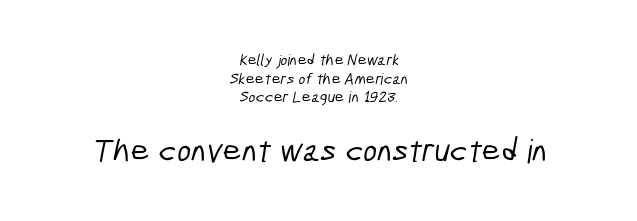
The image shows 33 px condensed sans-serif type; set centered, line spacing 1.16x, normal letter spacing, not underlined; the second (bottom) block is 2.06x larger; low stroke contrast and a medium x-height.
